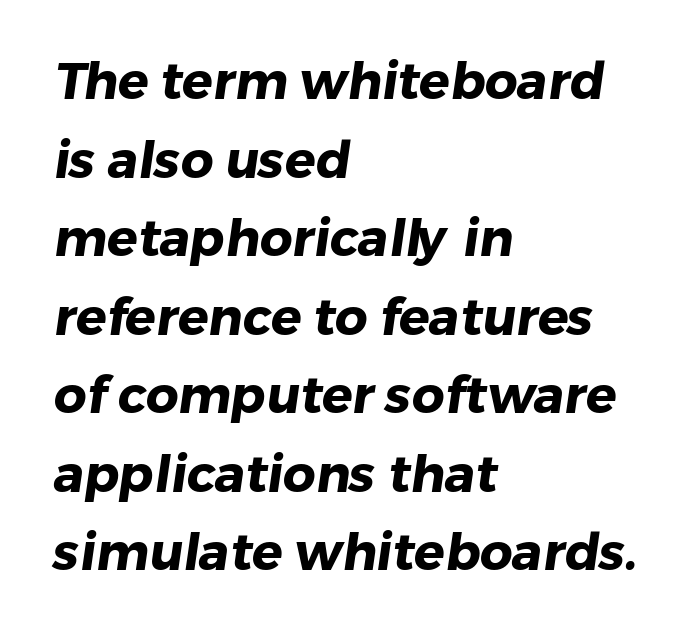
These lines carry a lot of weight — the face is fully bold. The glyphs in this specimen are sans serif. Anything drawn beneath the words? Only blank space. Words appear dense and cohesive because spacing is normal. The passage shown is typed in a proportional face where columns would drift. If you measured baseline to baseline, you'd find a middling distance.
